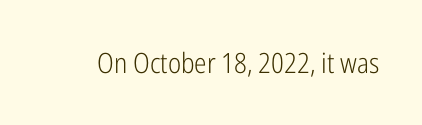
Note: no serifs on the glyphs. You can tell it's not italic because the verticals are truly vertical. On a weight scale, this lands at 450 or below. Rule under the text: the space is simply empty. Is this a fixed-width face? No — the glyphs have proportional, varying widths.
